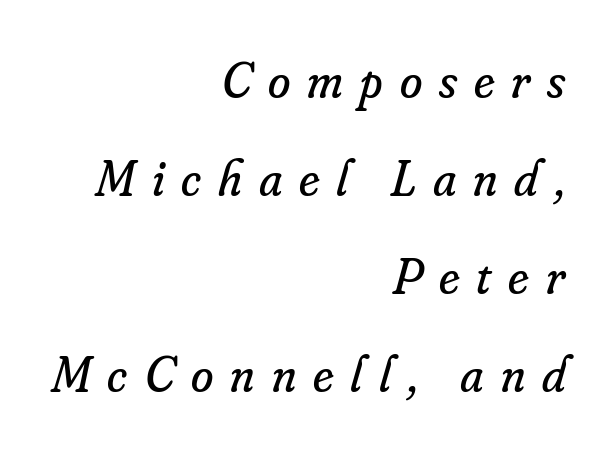
Ink coverage per letter is moderate at most. The specimen reads as italic at a glance. How are the letters spaced? Widely, with obvious added tracking. A typesetter would call this proportional, since set widths differ per character. Are there feet on the stems? There are — it's a serif.
